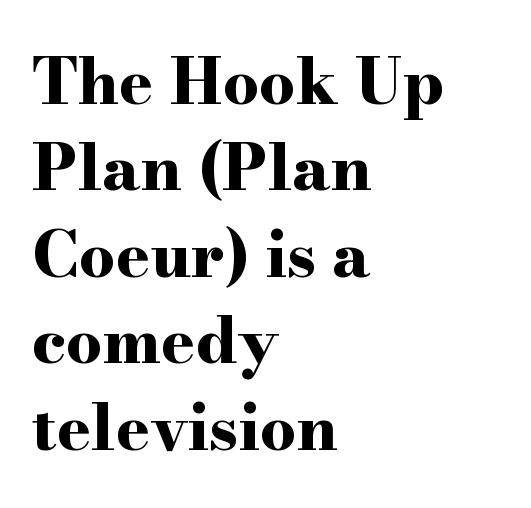
The image shows 64 px bold, wide serif type, upright; set left-aligned, normal line spacing (1.35x), normal letter spacing, not underlined; high stroke contrast and a small x-height.
